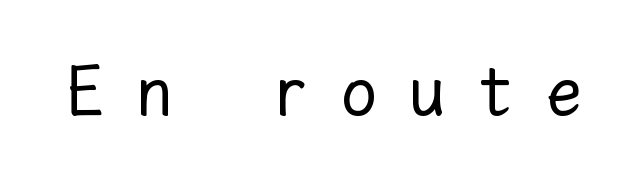
{"italic": "no", "bold": "no", "weight": "regular", "width": "normal", "stroke_contrast": "low", "x_height": "medium", "monospaced": "yes", "underline": "no", "letter_spacing": "wide", "letter_spacing_em": 0.46, "glyph_px": 71}
